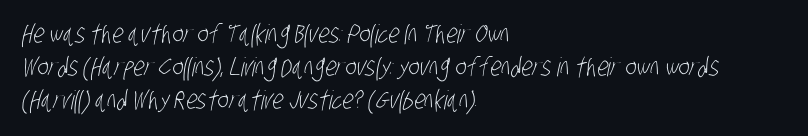
Q: Is the text bold? A: No.
Q: Is the text underlined? A: No.
Q: How is the paragraph aligned? A: Left-aligned.
Q: Is the spacing between letters normal or unusually wide? A: Normal.
Q: Is the spacing between lines tight, normal or loose? A: Normal.
